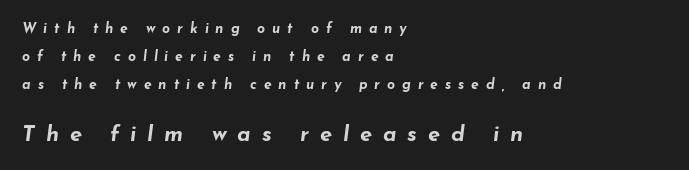
Q: Is the text bold? A: Yes.
Q: Is the text italic (slanted)? A: Yes, it leans right by about 7 degrees.
Q: Is the text underlined? A: No.
Q: How is the paragraph aligned? A: Left-aligned.
Q: Is the spacing between letters normal or unusually wide? A: Unusually wide.
Q: Is the spacing between lines tight, normal or loose? A: Loose.
Q: Which block of text is set in a larger size, the first (top) or the second (bottom)? A: The second (bottom) one.
